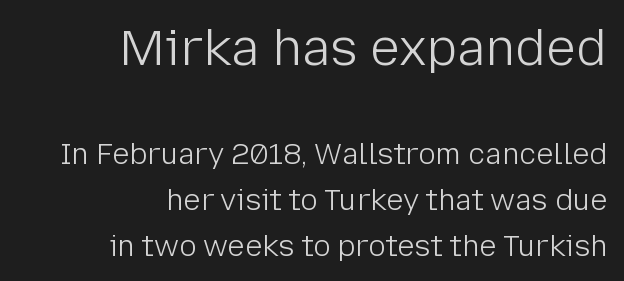
Q: Is the text bold? A: No.
Q: Is the text italic (slanted)? A: No, it is upright.
Q: Is the typeface a serif or a sans-serif typeface? A: Sans-serif.
Q: Is the text underlined? A: No.
Q: How is the paragraph aligned? A: Right-aligned.
Q: Is the spacing between letters normal or unusually wide? A: Normal.
Q: Is the spacing between lines tight, normal or loose? A: Normal.
Q: Which block of text is set in a larger size, the first (top) or the second (bottom)? A: The first (top) one.
Q: Width (condensed, normal, or wide)? A: Normal.
Q: Stroke contrast? A: Low.
Q: x-height? A: Medium.
Q: Monospaced? A: No.
